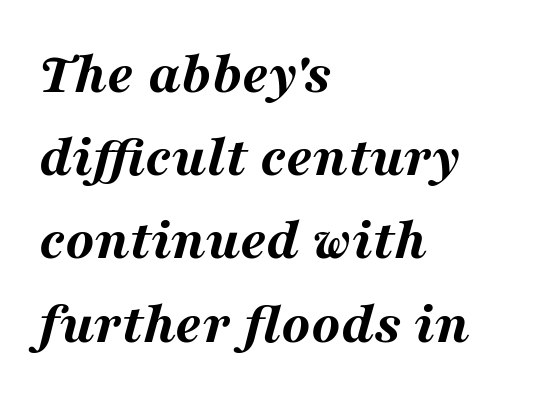
No word sits above an underline. One-word summary of the alignment: left. Look at the tracking — it's just the regular setting, nothing added. A typesetter would mark this as italic. Line spacing here is normal. The rendering uses natural spacing where letterforms have individual widths.
